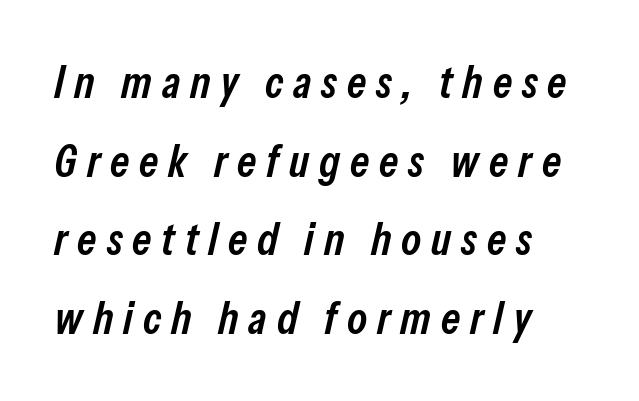
The image shows 45 px semibold, condensed type, italic (leaning right); set left-aligned, line spacing 1.75x, unusually wide letter spacing (+0.22 em), not underlined; low stroke contrast and a medium x-height.
